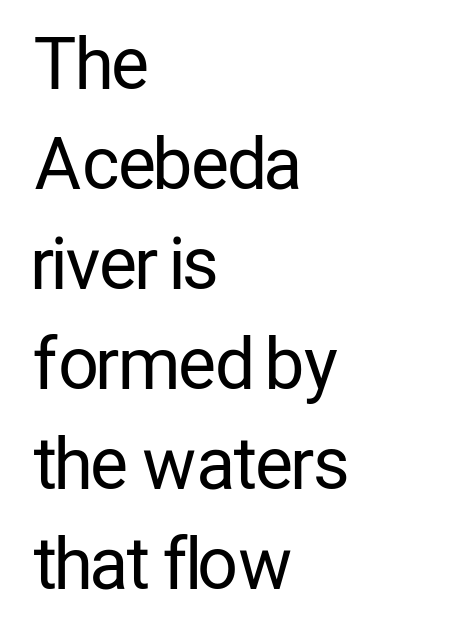
{"serif": "no", "italic": "no", "bold": "no", "weight": "regular", "width": "condensed", "stroke_contrast": "low", "x_height": "medium", "monospaced": "no", "underline": "no", "align": "left", "line_spacing": "normal", "line_spacing_ratio": 1.43, "letter_spacing": "normal", "letter_spacing_em": 0.0, "glyph_px": 70}
